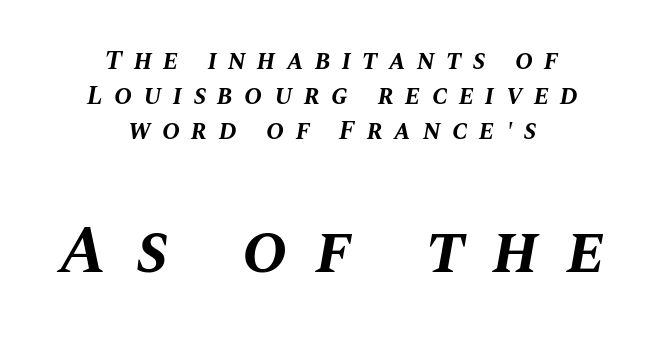
{"italic": "yes", "lean": "right", "slant_degrees": 10, "bold": "yes", "weight": "bold", "width": "normal", "stroke_contrast": "medium", "x_height": "large", "monospaced": "no", "underline": "no", "align": "center", "line_spacing": "normal", "line_spacing_ratio": 1.29, "letter_spacing": "wide", "letter_spacing_em": 0.42, "larger_block": "second", "size_ratio": 2.52, "glyph_px": 68}
